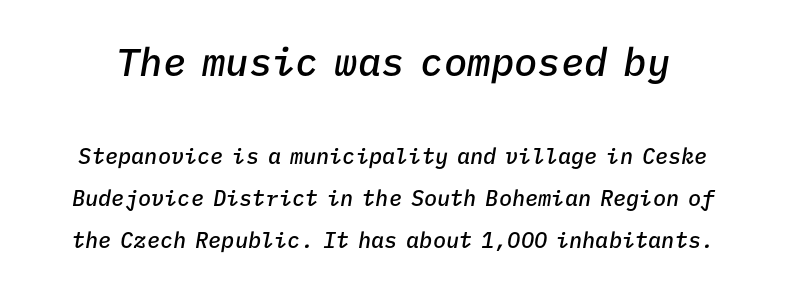
The image shows 39 px semibold type, italic (leaning right), monospaced; set loose line spacing (1.9x), normal letter spacing, not underlined; the first (top) block is 1.77x larger; low stroke contrast and a medium x-height.
